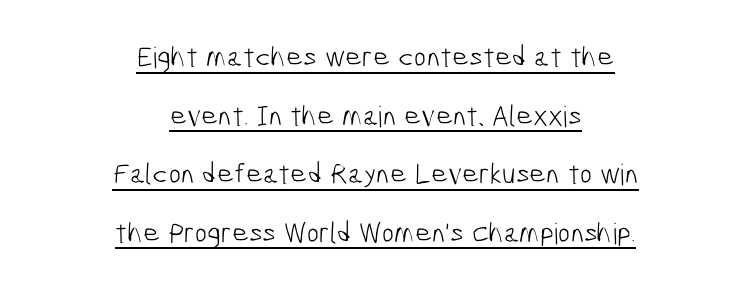
Q: Is the text bold? A: No.
Q: Is the typeface a serif or a sans-serif typeface? A: Sans-serif.
Q: Is the text underlined? A: Yes.
Q: How is the paragraph aligned? A: Centered.
Q: Is the spacing between letters normal or unusually wide? A: Normal.
Q: Is the spacing between lines tight, normal or loose? A: Loose.
Q: Width (condensed, normal, or wide)? A: Condensed.
Q: Stroke contrast? A: Low.
Q: x-height? A: Medium.
Q: Monospaced? A: No.
